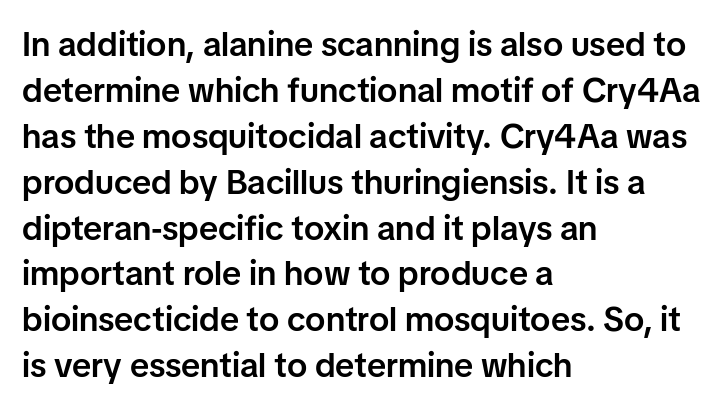
{"serif": "no", "italic": "no", "bold": "semi", "weight": "semibold", "width": "normal", "stroke_contrast": "low", "x_height": "medium", "monospaced": "no", "underline": "no", "align": "left", "line_spacing": "normal", "line_spacing_ratio": 1.35, "letter_spacing": "normal", "letter_spacing_em": 0.0, "glyph_px": 34}
